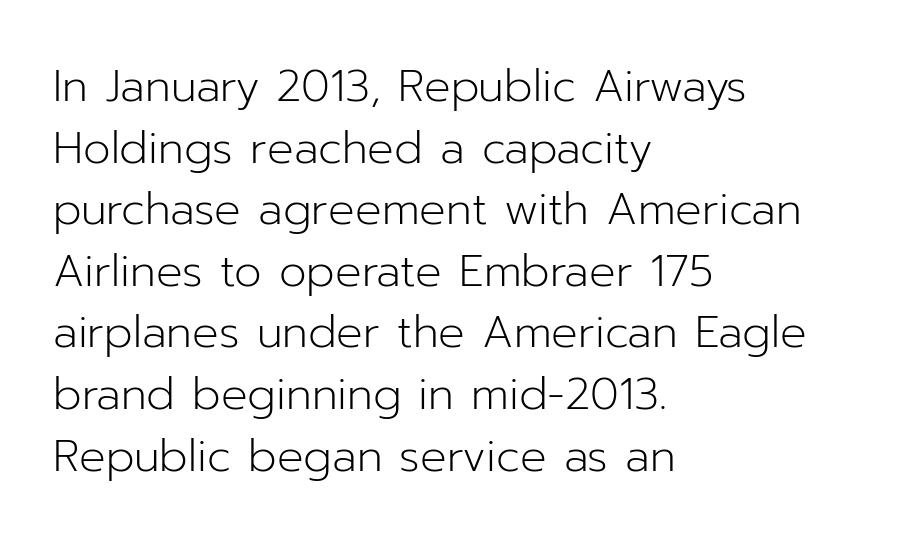
{"serif": "no", "italic": "no", "bold": "no", "weight": "light", "width": "normal", "stroke_contrast": "low", "x_height": "medium", "monospaced": "no", "underline": "no", "align": "left", "line_spacing": "normal", "line_spacing_ratio": 1.4, "letter_spacing": "normal", "letter_spacing_em": 0.0, "glyph_px": 44}
